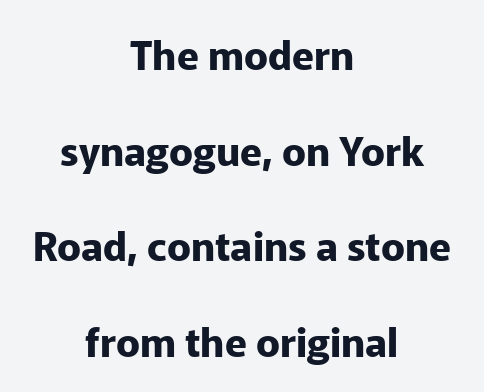
{"serif": "no", "italic": "no", "bold": "yes", "weight": "bold", "width": "normal", "stroke_contrast": "low", "x_height": "medium", "monospaced": "no", "underline": "no", "align": "center", "line_spacing": "loose", "line_spacing_ratio": 2.39, "letter_spacing": "normal", "letter_spacing_em": 0.0, "glyph_px": 40}
